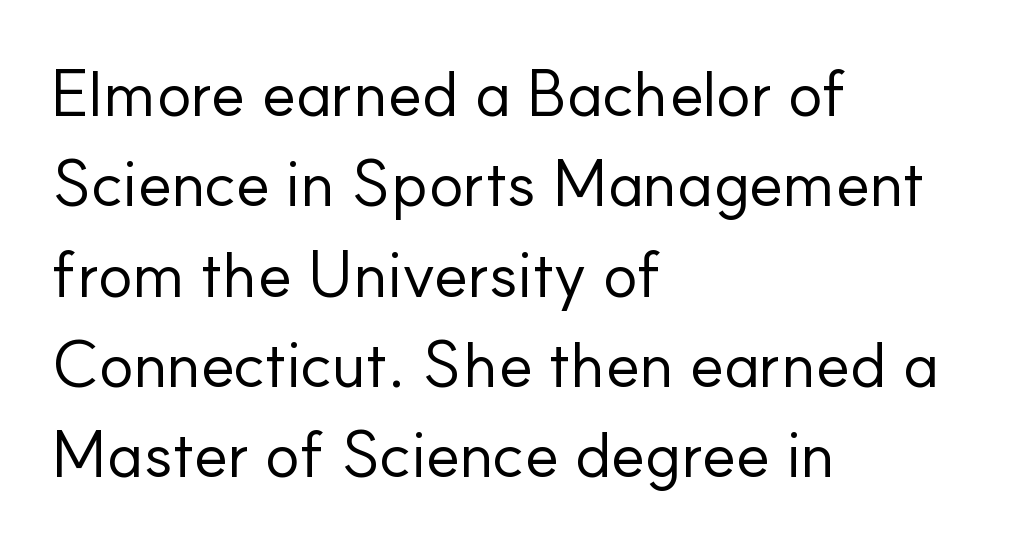
Unlike italic type, these characters show no tilt at all. Stroke thickness stays within the range of a standard reading face or lighter. The typesetter chose a ragged-right arrangement here. Honestly, there is no underline to notice here at all. A typesetter would call this proportional, since set widths differ per character.
